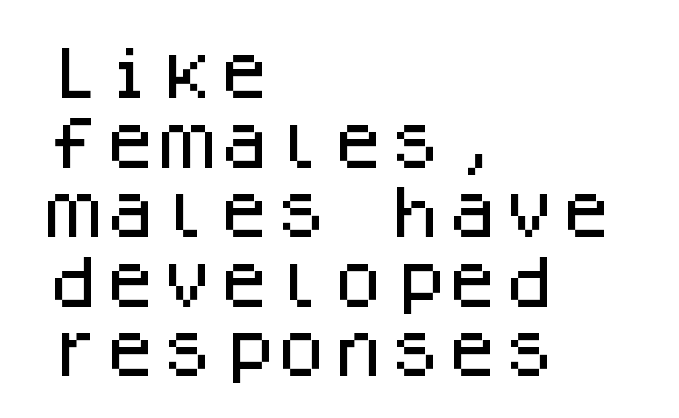
Q: Is the text italic (slanted)? A: No, it is upright.
Q: Is the typeface a serif or a sans-serif typeface? A: Sans-serif.
Q: Is the text underlined? A: No.
Q: How is the paragraph aligned? A: Left-aligned.
Q: Is the spacing between letters normal or unusually wide? A: Normal.
Q: Width (condensed, normal, or wide)? A: Normal.
Q: Stroke contrast? A: Low.
Q: x-height? A: Large.
Q: Monospaced? A: Yes.
